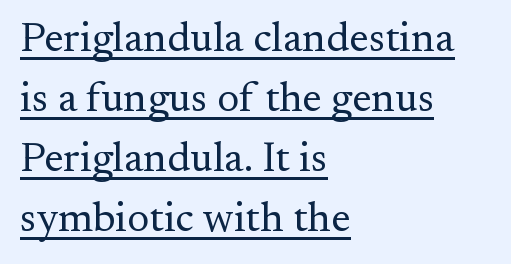
Q: Is the text bold? A: No.
Q: Is the text italic (slanted)? A: No, it is upright.
Q: Is the typeface a serif or a sans-serif typeface? A: Serif.
Q: Is the text underlined? A: Yes.
Q: How is the paragraph aligned? A: Left-aligned.
Q: Is the spacing between letters normal or unusually wide? A: Normal.
Q: Is the spacing between lines tight, normal or loose? A: Normal.
Q: Width (condensed, normal, or wide)? A: Normal.
Q: Stroke contrast? A: Medium.
Q: x-height? A: Small.
Q: Monospaced? A: No.
